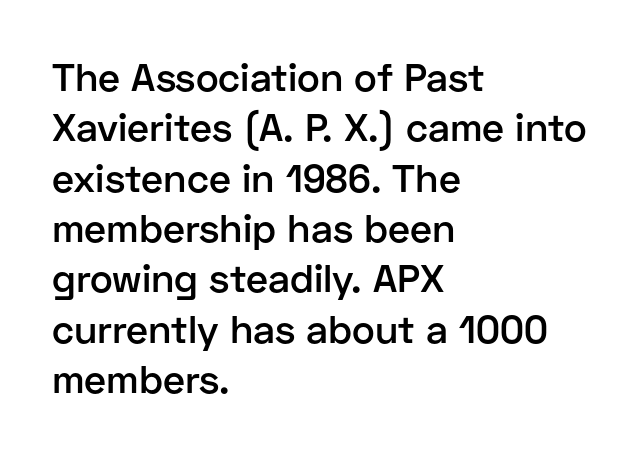
Q: Is the text bold? A: Semi-bold.
Q: Is the text italic (slanted)? A: No, it is upright.
Q: Is the typeface a serif or a sans-serif typeface? A: Sans-serif.
Q: Is the text underlined? A: No.
Q: How is the paragraph aligned? A: Left-aligned.
Q: Is the spacing between letters normal or unusually wide? A: Normal.
Q: Is the spacing between lines tight, normal or loose? A: Normal.
Q: Width (condensed, normal, or wide)? A: Normal.
Q: Stroke contrast? A: Low.
Q: x-height? A: Medium.
Q: Monospaced? A: No.
